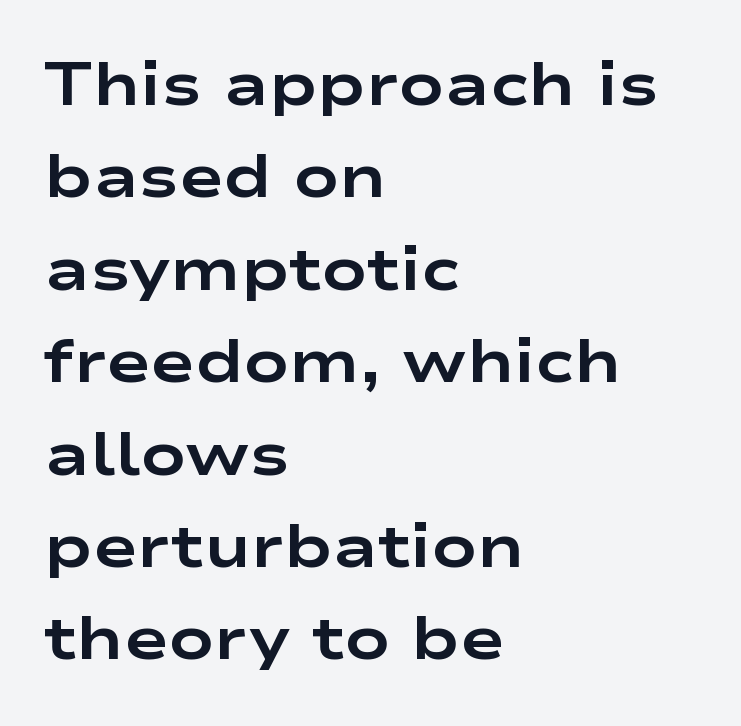
The image shows 60 px bold, wide sans-serif type, upright; set left-aligned, normal line spacing (1.54x), normal letter spacing, not underlined; low stroke contrast and a medium x-height.
